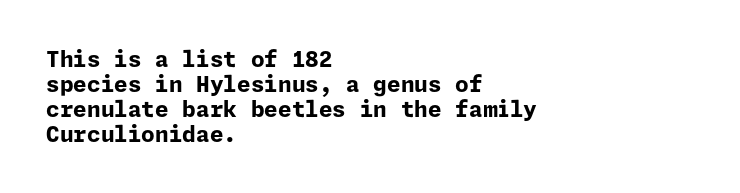
The vertical gap from one line to the next is small. A classic flush-left, rag-right setting is used for this passage. Plain, unruled lines of type. The gaps between neighbouring characters are ordinary and unremarkable. This sample uses an upright cut, with every glyph sitting square on the baseline. The passage shown is emphatically bold.
